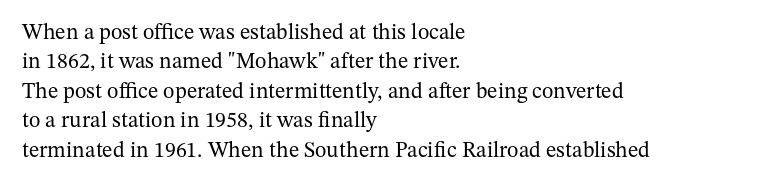
The image shows 22 px text type, upright; set left-aligned, normal line spacing (1.34x), normal letter spacing, not underlined.
